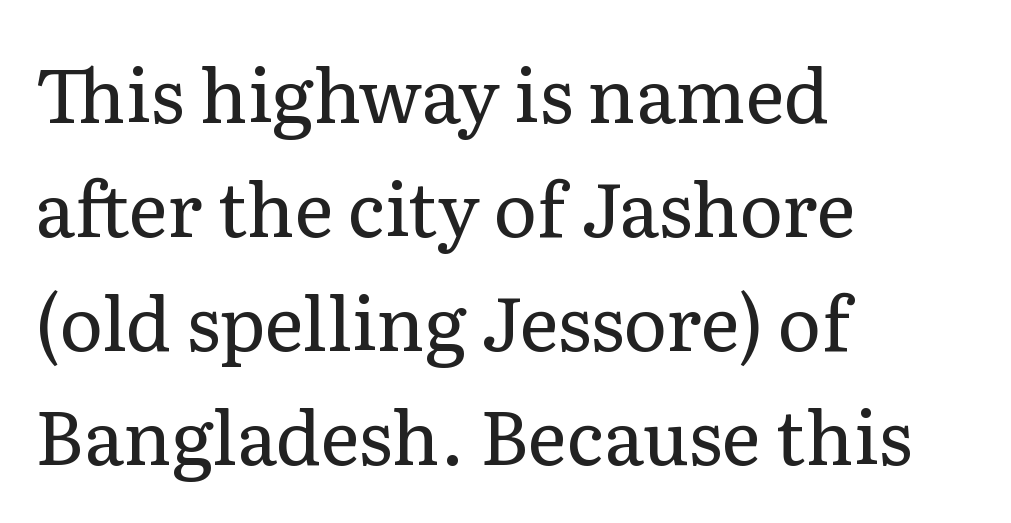
{"serif": "yes", "italic": "no", "bold": "no", "weight": "regular", "width": "normal", "stroke_contrast": "low", "x_height": "medium", "monospaced": "no", "underline": "no", "align": "left", "line_spacing": "normal", "line_spacing_ratio": 1.54, "letter_spacing": "normal", "letter_spacing_em": 0.0, "glyph_px": 74}
